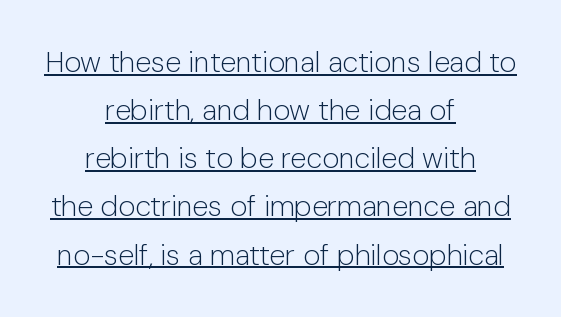
{"serif": "no", "italic": "no", "bold": "no", "weight": "light", "width": "normal", "stroke_contrast": "low", "x_height": "medium", "monospaced": "no", "underline": "yes", "align": "center", "line_spacing": "normal", "line_spacing_ratio": 1.66, "letter_spacing": "normal", "letter_spacing_em": 0.0, "glyph_px": 29}
